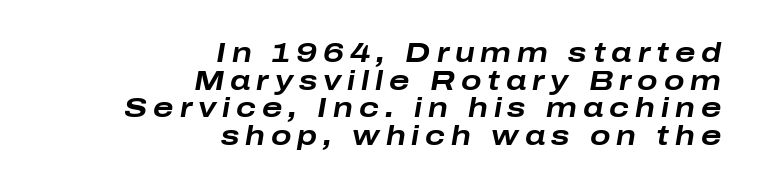
The image shows 27 px bold type, italic (leaning right); set right-aligned, tight line spacing (1.02x), unusually wide letter spacing (+0.22 em), not underlined.
